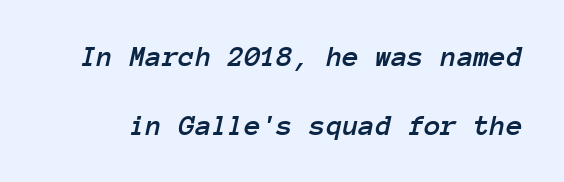
The image shows 30 px text type, italic (leaning right), monospaced; set loose line spacing (2.3x), normal letter spacing, not underlined; low stroke contrast and a medium x-height.
